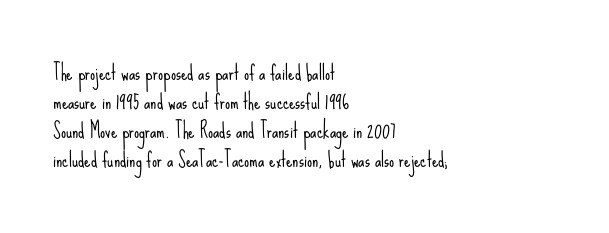
The image shows 20 px text type, upright; set left-aligned, normal line spacing (1.45x), normal letter spacing, not underlined.
